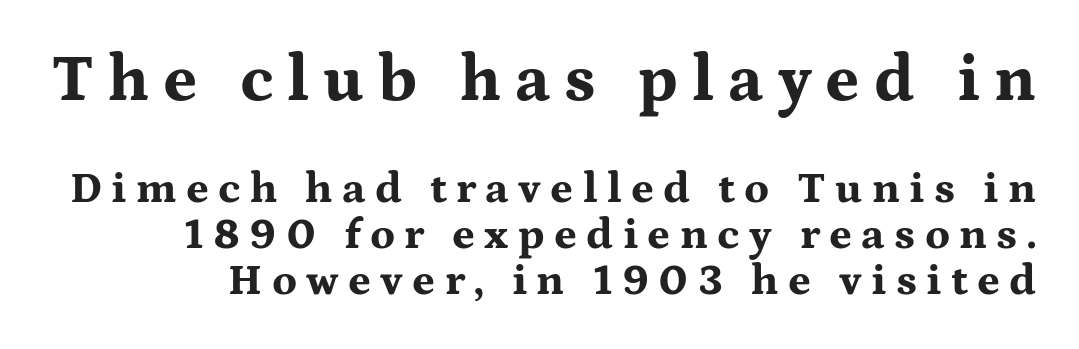
{"serif": "yes", "italic": "no", "bold": "yes", "weight": "bold", "width": "wide", "stroke_contrast": "medium", "x_height": "medium", "monospaced": "no", "underline": "no", "line_spacing": "tight", "line_spacing_ratio": 1.04, "letter_spacing": "wide", "letter_spacing_em": 0.21, "larger_block": "first", "size_ratio": 1.5, "glyph_px": 66}
